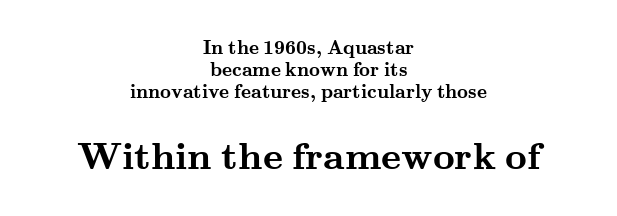
{"serif": "yes", "italic": "no", "bold": "yes", "weight": "semibold", "width": "wide", "stroke_contrast": "medium", "x_height": "small", "monospaced": "no", "underline": "no", "align": "center", "line_spacing_ratio": 1.17, "letter_spacing": "normal", "letter_spacing_em": 0.0, "larger_block": "second", "size_ratio": 2.0, "glyph_px": 38}
